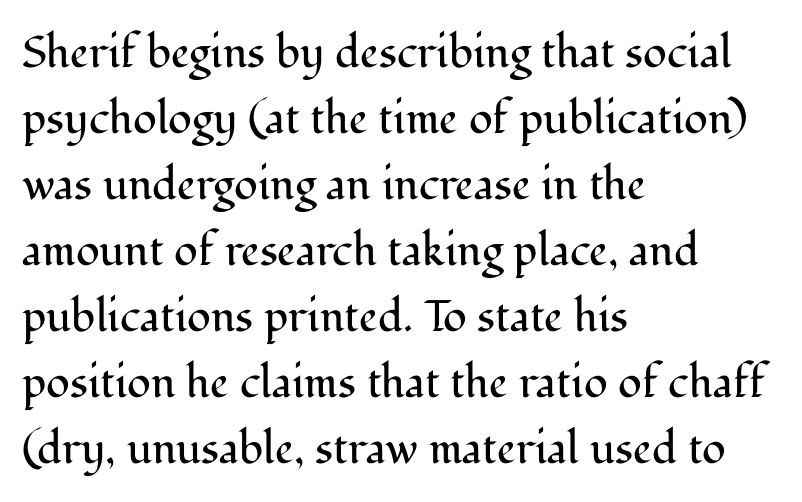
Q: Is the text bold? A: No.
Q: Is the text italic (slanted)? A: No, it is upright.
Q: Is the typeface a serif or a sans-serif typeface? A: Serif.
Q: Is the text underlined? A: No.
Q: How is the paragraph aligned? A: Left-aligned.
Q: Is the spacing between letters normal or unusually wide? A: Normal.
Q: Is the spacing between lines tight, normal or loose? A: Normal.
Q: Width (condensed, normal, or wide)? A: Normal.
Q: Stroke contrast? A: Medium.
Q: x-height? A: Medium.
Q: Monospaced? A: No.
